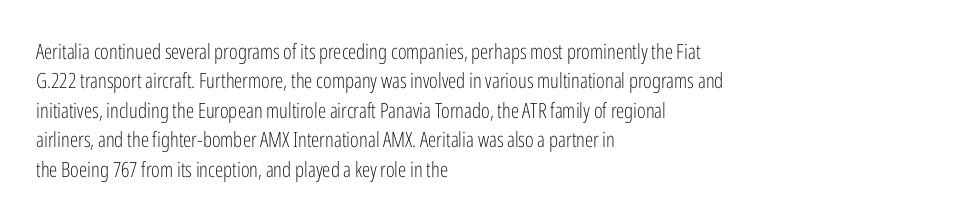
Q: Is the text bold? A: No.
Q: Is the text italic (slanted)? A: No, it is upright.
Q: Is the text underlined? A: No.
Q: How is the paragraph aligned? A: Left-aligned.
Q: Is the spacing between letters normal or unusually wide? A: Normal.
Q: Is the spacing between lines tight, normal or loose? A: Normal.
